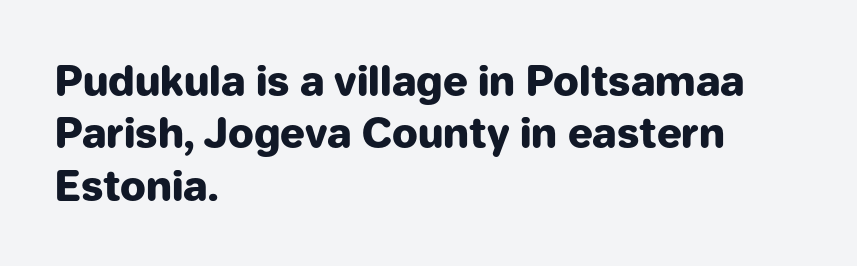
The image shows 41 px heavy sans-serif type, upright; set left-aligned, normal line spacing (1.28x), normal letter spacing, not underlined; low stroke contrast and a medium x-height.
